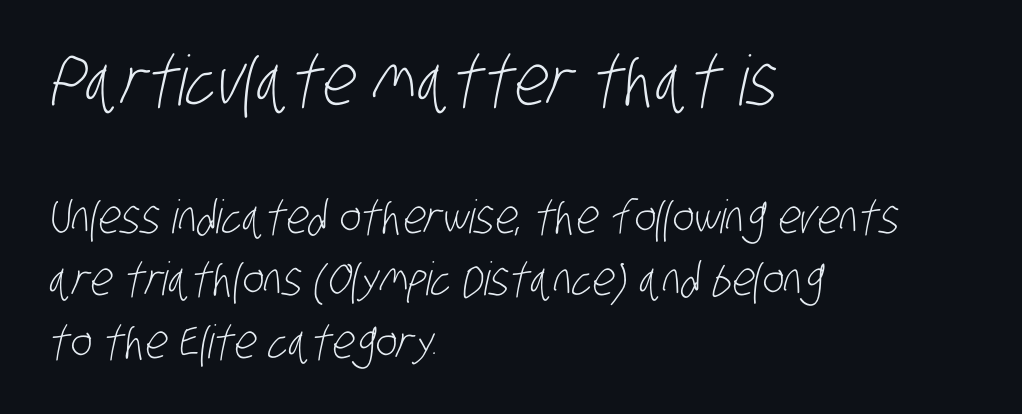
Q: Is the text bold? A: No.
Q: Is the typeface a serif or a sans-serif typeface? A: Sans-serif.
Q: Is the text underlined? A: No.
Q: How is the paragraph aligned? A: Left-aligned.
Q: Is the spacing between letters normal or unusually wide? A: Normal.
Q: Is the spacing between lines tight, normal or loose? A: Normal.
Q: Which block of text is set in a larger size, the first (top) or the second (bottom)? A: The first (top) one.
Q: Width (condensed, normal, or wide)? A: Condensed.
Q: Stroke contrast? A: Low.
Q: x-height? A: Large.
Q: Monospaced? A: No.
